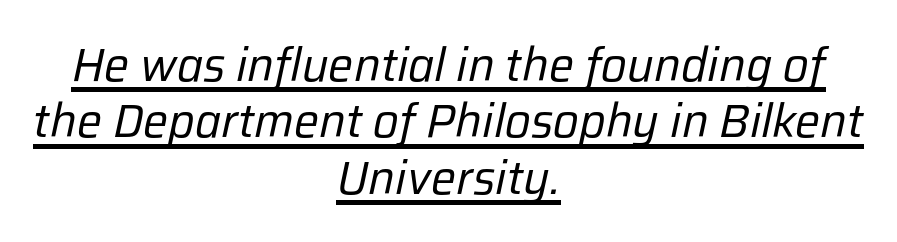
Q: Is the text bold? A: No.
Q: Is the text italic (slanted)? A: Yes, it leans right by about 12 degrees.
Q: Is the text underlined? A: Yes.
Q: How is the paragraph aligned? A: Centered.
Q: Is the spacing between letters normal or unusually wide? A: Normal.
Q: Width (condensed, normal, or wide)? A: Normal.
Q: Stroke contrast? A: Low.
Q: x-height? A: Medium.
Q: Monospaced? A: No.
